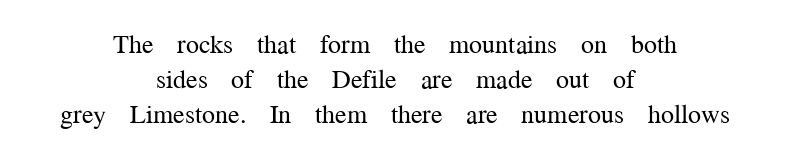
Q: Is the text bold? A: No.
Q: Is the text italic (slanted)? A: No, it is upright.
Q: Is the text underlined? A: No.
Q: How is the paragraph aligned? A: Centered.
Q: Is the spacing between letters normal or unusually wide? A: Normal.
Q: Is the spacing between lines tight, normal or loose? A: Normal.
